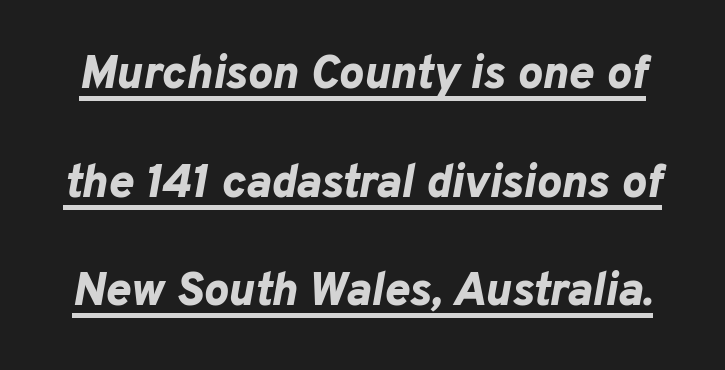
{"italic": "yes", "lean": "right", "slant_degrees": 10, "bold": "yes", "weight": "bold", "width": "normal", "stroke_contrast": "low", "x_height": "medium", "monospaced": "no", "underline": "yes", "line_spacing": "loose", "line_spacing_ratio": 2.31, "letter_spacing": "normal", "letter_spacing_em": 0.0, "glyph_px": 47}
